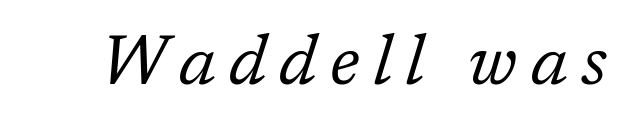
The image shows 70 px regular-weight serif type, italic (leaning right); set not underlined; low stroke contrast and a medium x-height.
